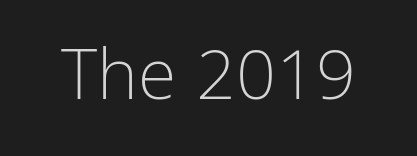
On a weight scale, this lands at 450 or below. In terms of posture, this sample is upright. Tracking value appears to be zero — textbook default spacing. Typographically, this falls in the sans-serif category. Glance below the letters and you will spot only blank space. Do the characters align in a grid? No, the font is proportional.
